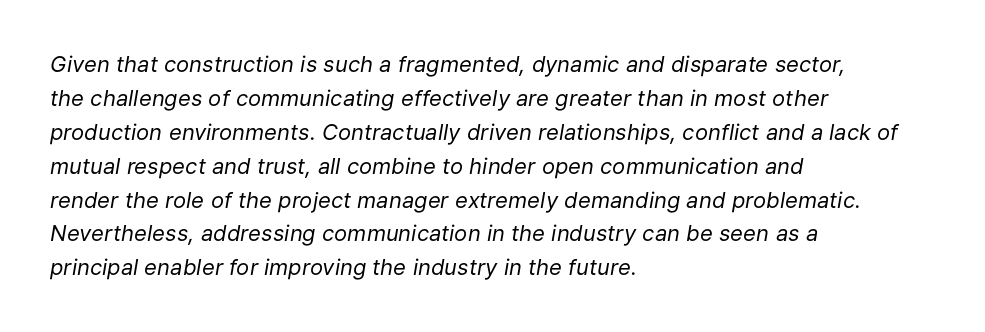
The passage is arranged the way most books set body copy — flush left. What stands out about the letter spacing? Nothing — it is the standard amount. In terms of leading, this rendering sits right in the middle. Glance below the letters and you will spot only blank space. Stem width sits at or under what a default text font uses. Compared with ordinary roman type, these characters are visibly tilted.
